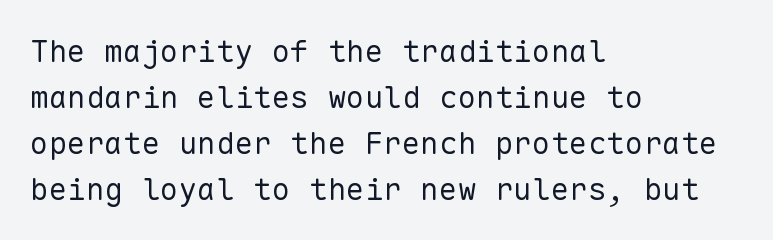
{"serif": "no", "italic": "no", "bold": "no", "weight": "regular", "width": "normal", "stroke_contrast": "low", "x_height": "medium", "monospaced": "yes", "underline": "no", "align": "left", "line_spacing": "normal", "line_spacing_ratio": 1.48, "letter_spacing": "normal", "letter_spacing_em": 0.0, "glyph_px": 31}
